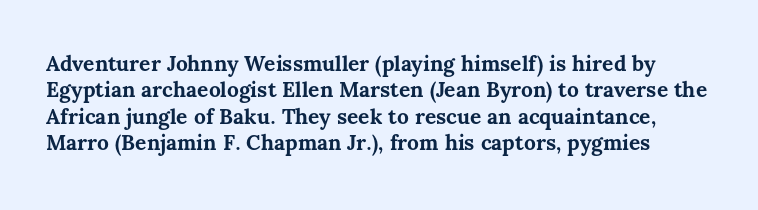
{"italic": "no", "bold": "yes", "underline": "no", "line_spacing": "normal", "line_spacing_ratio": 1.26, "letter_spacing": "normal", "letter_spacing_em": 0.0, "glyph_px": 21}
